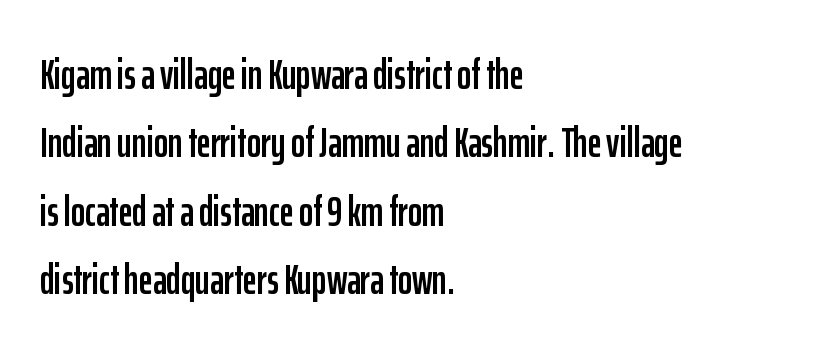
The image shows 43 px condensed sans-serif type, upright; set left-aligned, normal line spacing (1.59x), normal letter spacing, not underlined; low stroke contrast and a medium x-height.
